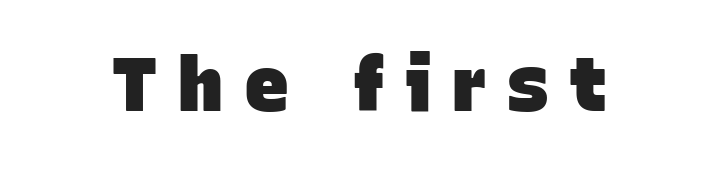
The image shows 75 px heavy sans-serif type; set unusually wide letter spacing (+0.28 em), not underlined; low stroke contrast and a large x-height.
